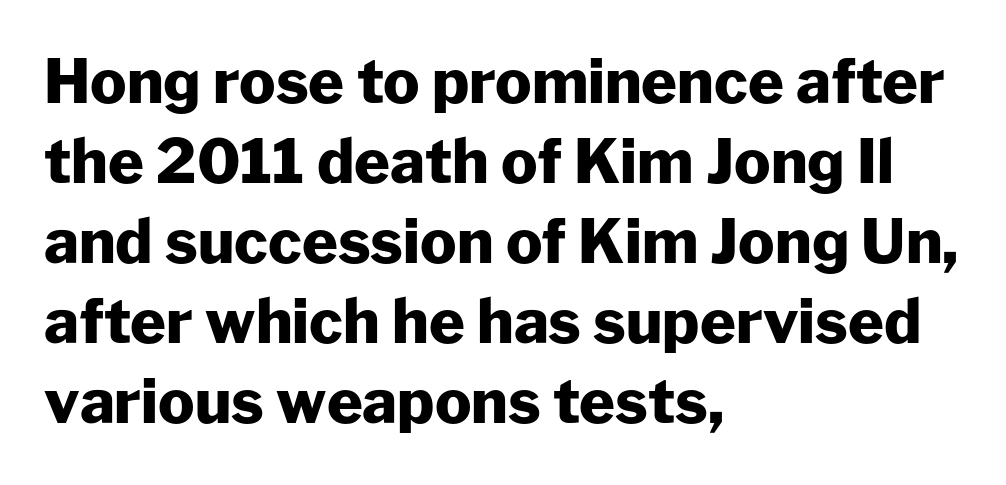
The image shows 61 px heavy sans-serif type, upright; set left-aligned, normal line spacing (1.31x), normal letter spacing, not underlined; low stroke contrast and a medium x-height.
